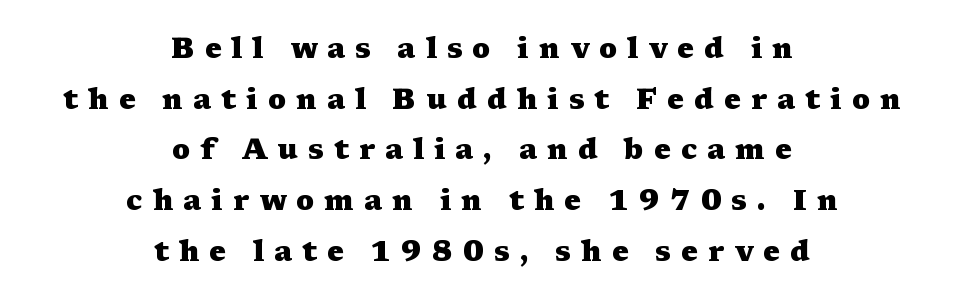
The image shows 28 px heavy, wide serif type, upright; set centered, line spacing 1.81x, unusually wide letter spacing (+0.36 em), not underlined; medium stroke contrast and a medium x-height.
